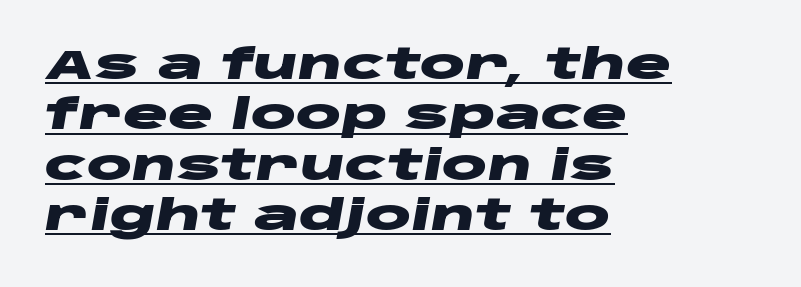
Q: Is the text bold? A: Yes.
Q: Is the text italic (slanted)? A: Yes, it leans right by about 10 degrees.
Q: Is the text underlined? A: Yes.
Q: How is the paragraph aligned? A: Left-aligned.
Q: Is the spacing between letters normal or unusually wide? A: Normal.
Q: Width (condensed, normal, or wide)? A: Wide.
Q: Stroke contrast? A: Low.
Q: x-height? A: Large.
Q: Monospaced? A: No.
